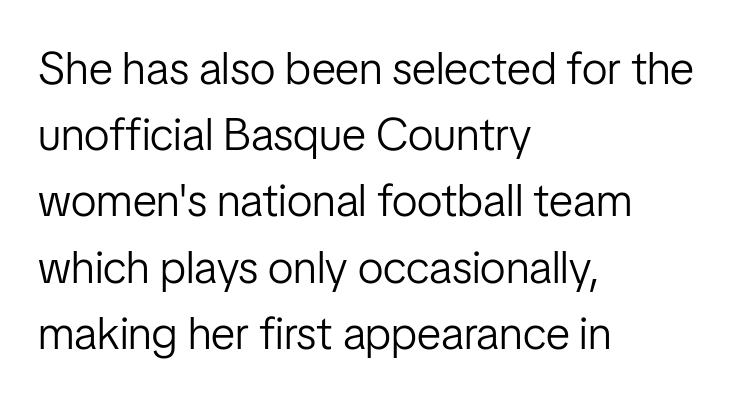
{"serif": "no", "italic": "no", "bold": "no", "weight": "light", "width": "condensed", "stroke_contrast": "low", "x_height": "medium", "monospaced": "no", "underline": "no", "align": "left", "line_spacing": "normal", "line_spacing_ratio": 1.44, "letter_spacing": "normal", "letter_spacing_em": 0.0, "glyph_px": 46}
